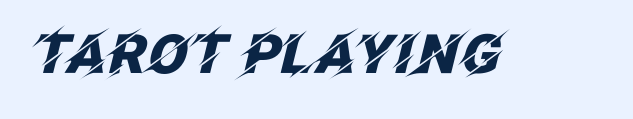
The image shows 54 px heavy type, italic (leaning right); set normal letter spacing, not underlined; low stroke contrast and a large x-height.
